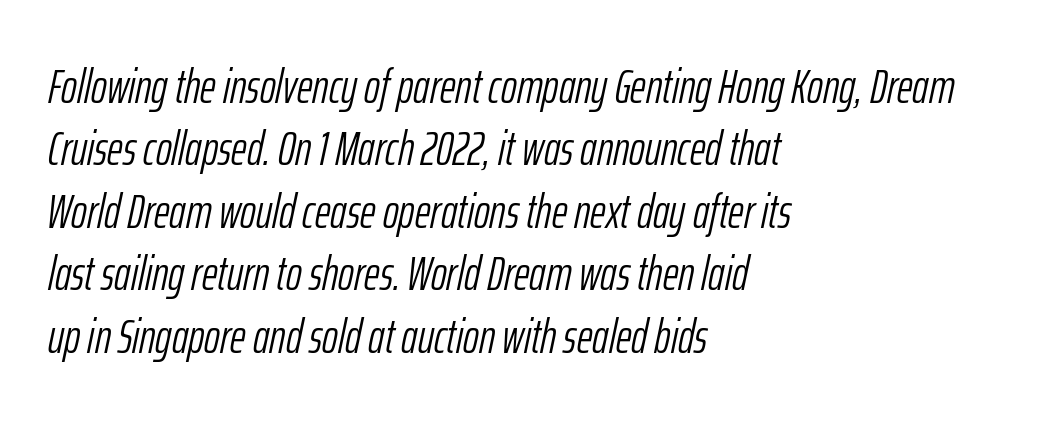
The image shows 48 px light, condensed type, italic (leaning right); set left-aligned, normal line spacing (1.3x), normal letter spacing, not underlined; low stroke contrast and a medium x-height.
